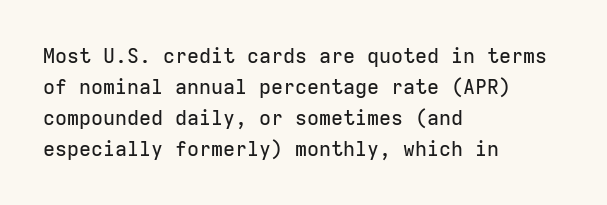
Layout note: lines flush left. Designer's note — italics off, roman on. The baseline area is clear. Reading down the column, the eye jumps a familiar distance to each next line. Default kerning and tracking; the words read as compact shapes.
